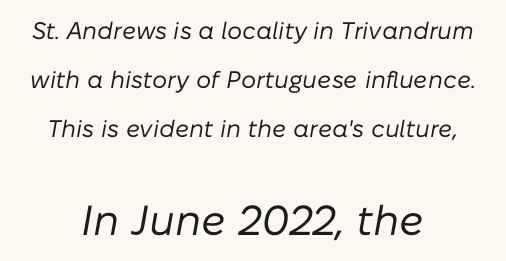
Q: Is the text bold? A: No.
Q: Is the text italic (slanted)? A: Yes, it leans right by about 10 degrees.
Q: Is the text underlined? A: No.
Q: How is the paragraph aligned? A: Centered.
Q: Is the spacing between letters normal or unusually wide? A: Normal.
Q: Is the spacing between lines tight, normal or loose? A: Loose.
Q: Which block of text is set in a larger size, the first (top) or the second (bottom)? A: The second (bottom) one.
Q: Width (condensed, normal, or wide)? A: Normal.
Q: Stroke contrast? A: Low.
Q: x-height? A: Medium.
Q: Monospaced? A: No.
